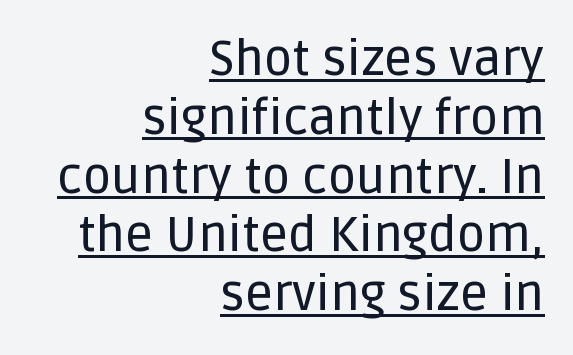
The image shows 49 px sans-serif type, upright; set right-aligned, line spacing 1.2x, normal letter spacing, underlined; low stroke contrast and a large x-height.
